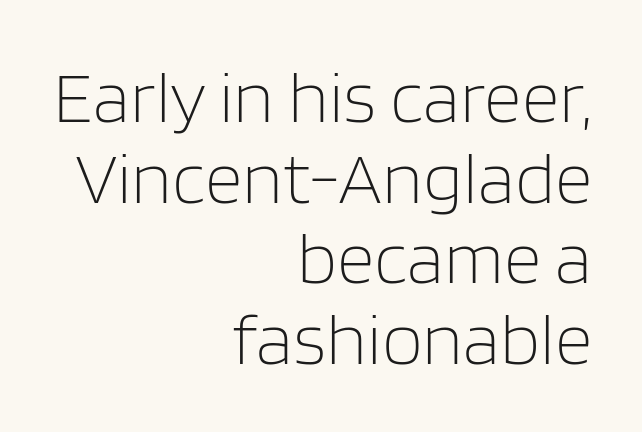
The image shows 74 px light sans-serif type, upright; set right-aligned, tight line spacing (1.09x), normal letter spacing, not underlined; low stroke contrast and a large x-height.
